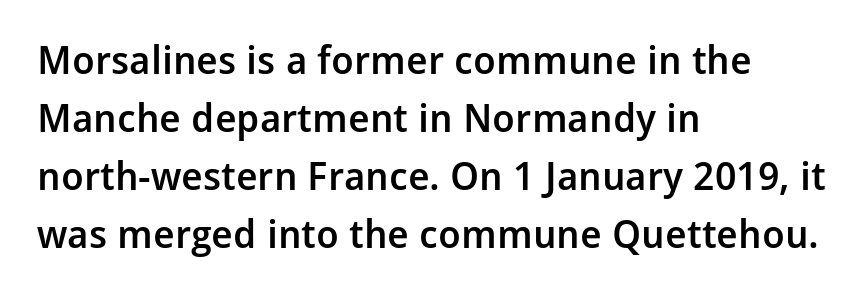
Q: Is the text bold? A: Semi-bold.
Q: Is the text italic (slanted)? A: No, it is upright.
Q: Is the typeface a serif or a sans-serif typeface? A: Sans-serif.
Q: Is the text underlined? A: No.
Q: How is the paragraph aligned? A: Left-aligned.
Q: Is the spacing between letters normal or unusually wide? A: Normal.
Q: Is the spacing between lines tight, normal or loose? A: Normal.
Q: Width (condensed, normal, or wide)? A: Normal.
Q: Stroke contrast? A: Low.
Q: x-height? A: Medium.
Q: Monospaced? A: No.
